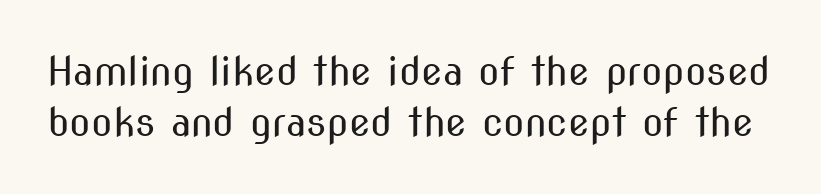
Q: Is the text bold? A: No.
Q: Is the text italic (slanted)? A: No, it is upright.
Q: Is the typeface a serif or a sans-serif typeface? A: Sans-serif.
Q: Is the text underlined? A: No.
Q: Is the spacing between letters normal or unusually wide? A: Normal.
Q: Is the spacing between lines tight, normal or loose? A: Normal.
Q: Width (condensed, normal, or wide)? A: Condensed.
Q: Stroke contrast? A: Medium.
Q: x-height? A: Medium.
Q: Monospaced? A: No.
